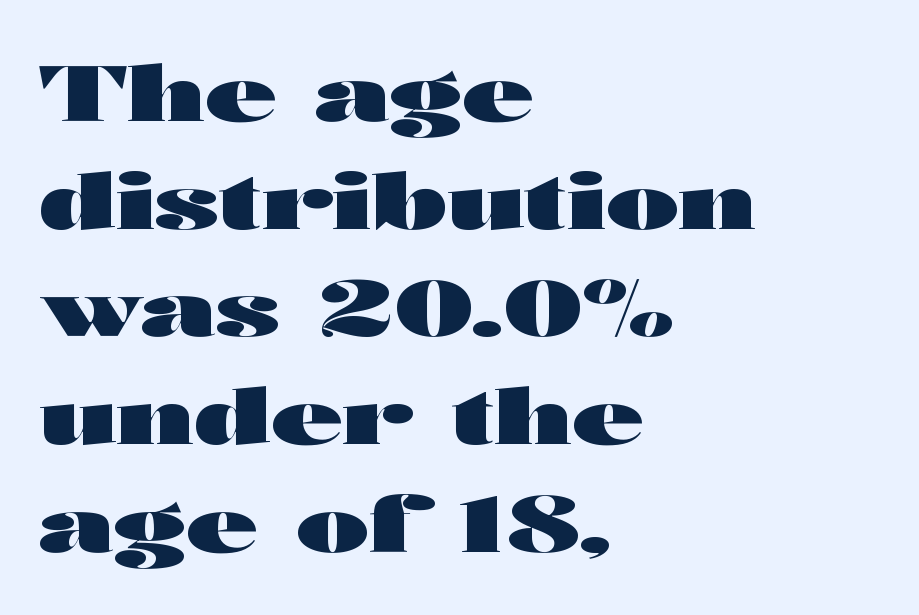
Reading down the block, your eye returns to a fixed left position each line. Character widths vary here, with narrow letters taking less room than wide ones. Between one letter and the next there's only the usual sliver of space. Evenly set lines give the paragraph a standard silhouette. Words float on clear page, feet unadorned.
